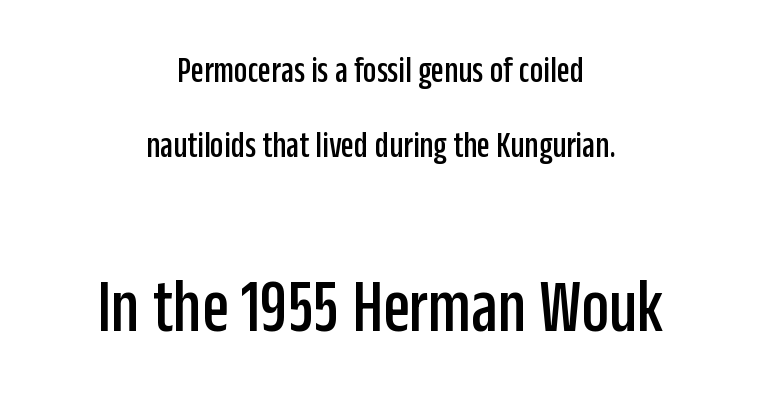
{"serif": "no", "italic": "no", "width": "condensed", "stroke_contrast": "low", "x_height": "large", "monospaced": "no", "underline": "no", "align": "center", "line_spacing": "loose", "line_spacing_ratio": 1.97, "letter_spacing": "normal", "letter_spacing_em": 0.0, "larger_block": "second", "size_ratio": 2.03, "glyph_px": 77}
